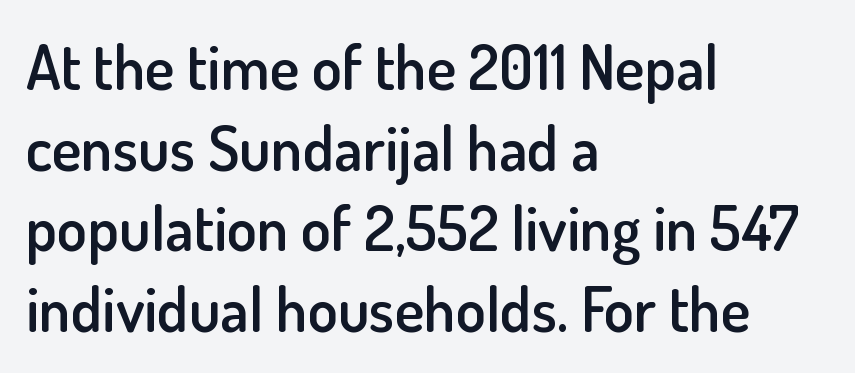
The image shows 62 px semibold sans-serif type, upright; set left-aligned, normal line spacing (1.3x), normal letter spacing, not underlined; low stroke contrast and a small x-height.
